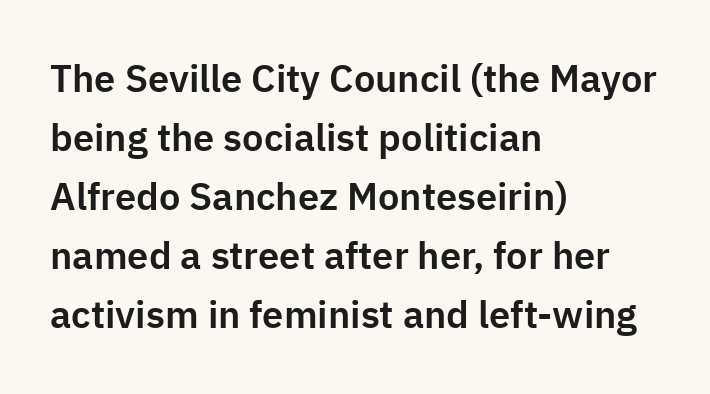
Posture: upright roman. Look at the tracking — it's just the regular setting, nothing added. A typesetter would call this leading conventional body-copy spacing. The passage shown is typed in a proportional face where columns would drift.
